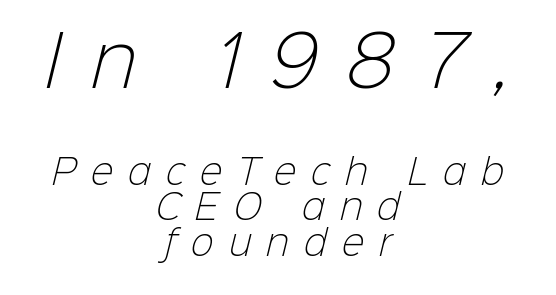
Q: Is the text bold? A: No.
Q: Is the typeface a serif or a sans-serif typeface? A: Sans-serif.
Q: Is the text underlined? A: No.
Q: How is the paragraph aligned? A: Centered.
Q: Is the spacing between letters normal or unusually wide? A: Unusually wide.
Q: Is the spacing between lines tight, normal or loose? A: Tight.
Q: Which block of text is set in a larger size, the first (top) or the second (bottom)? A: The first (top) one.
Q: Width (condensed, normal, or wide)? A: Normal.
Q: Stroke contrast? A: Low.
Q: x-height? A: Medium.
Q: Monospaced? A: No.
